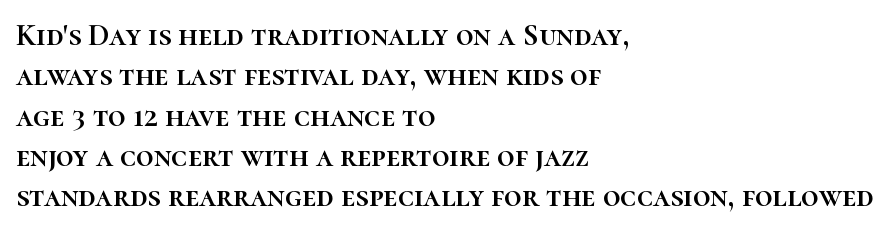
Q: Is the text italic (slanted)? A: No, it is upright.
Q: Is the text underlined? A: No.
Q: How is the paragraph aligned? A: Left-aligned.
Q: Is the spacing between letters normal or unusually wide? A: Normal.
Q: Is the spacing between lines tight, normal or loose? A: Normal.
Q: Width (condensed, normal, or wide)? A: Normal.
Q: Stroke contrast? A: High.
Q: x-height? A: Medium.
Q: Monospaced? A: No.
